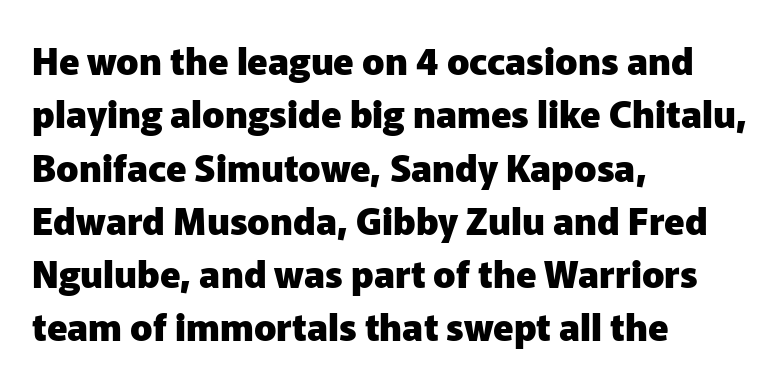
Set as a true bold cut, around the 700 mark. Regarding leading, the lines here are spaced in the standard way. The characters display no serif detailing; their extremities are plain. Visually the block forms a straight wall on the left and a jagged coastline on the right. These lines are rendered in a variable-pitch font.
